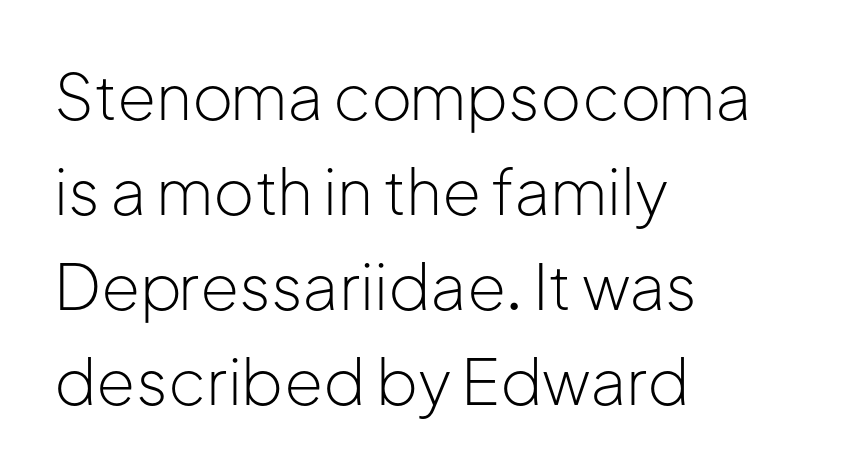
The image shows 63 px light sans-serif type, upright; set left-aligned, normal line spacing (1.51x), normal letter spacing, not underlined; low stroke contrast and a medium x-height.
